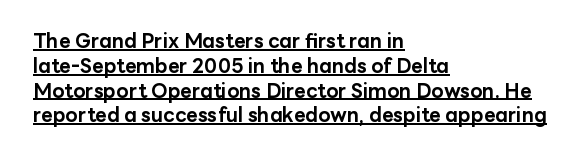
{"italic": "no", "bold": "yes", "underline": "yes", "align": "left", "line_spacing_ratio": 1.24, "letter_spacing": "normal", "letter_spacing_em": 0.0, "glyph_px": 20}
